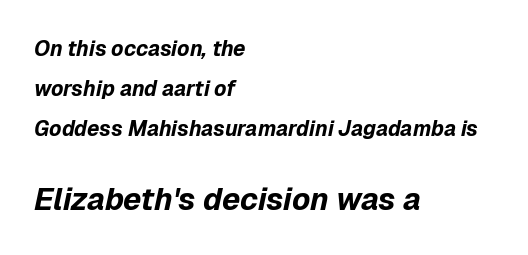
The image shows 31 px bold type, italic (leaning right); set left-aligned, loose line spacing (1.9x), normal letter spacing, not underlined; the second (bottom) block is 1.48x larger; low stroke contrast and a medium x-height.
